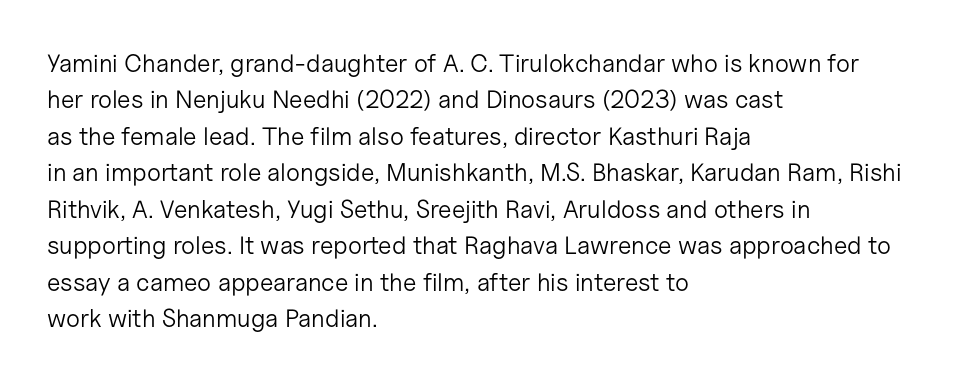
{"italic": "no", "bold": "no", "underline": "no", "align": "left", "line_spacing": "normal", "line_spacing_ratio": 1.46, "letter_spacing": "normal", "letter_spacing_em": 0.0, "glyph_px": 25}
